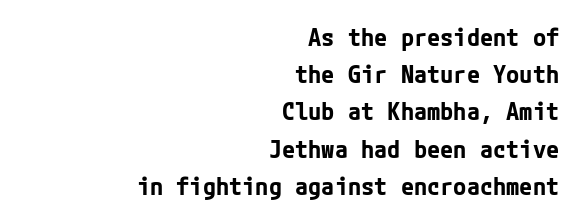
{"italic": "no", "bold": "yes", "underline": "no", "align": "right", "line_spacing": "normal", "line_spacing_ratio": 1.55, "letter_spacing": "normal", "letter_spacing_em": 0.0, "glyph_px": 24}
